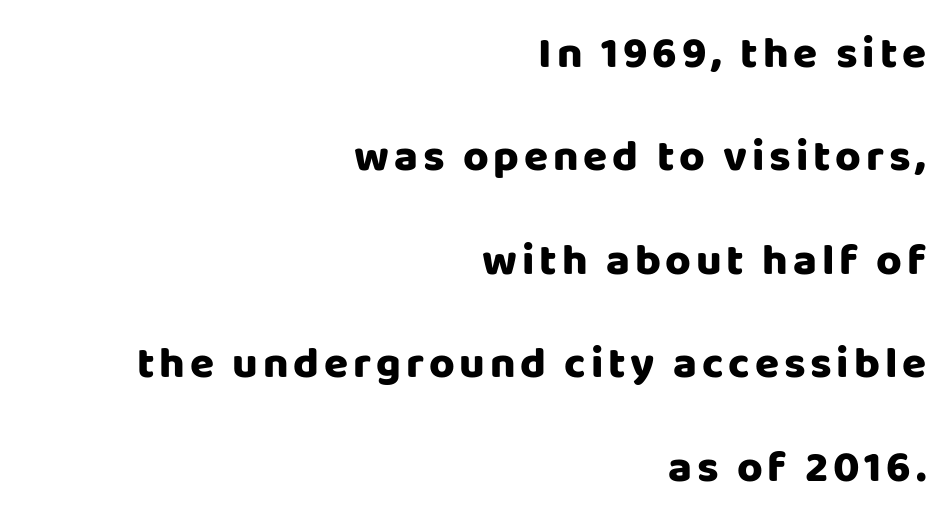
Q: Is the text bold? A: Yes.
Q: Is the text italic (slanted)? A: No, it is upright.
Q: Is the typeface a serif or a sans-serif typeface? A: Sans-serif.
Q: Is the text underlined? A: No.
Q: How is the paragraph aligned? A: Right-aligned.
Q: Is the spacing between lines tight, normal or loose? A: Loose.
Q: Width (condensed, normal, or wide)? A: Normal.
Q: Stroke contrast? A: Low.
Q: x-height? A: Large.
Q: Monospaced? A: No.
